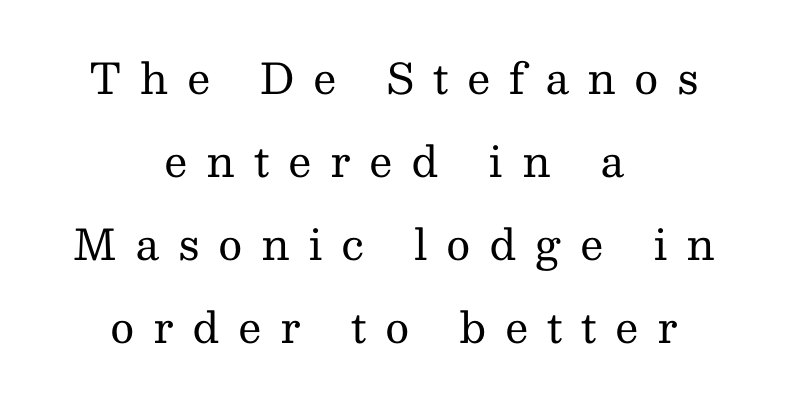
Q: Is the text bold? A: No.
Q: Is the text italic (slanted)? A: No, it is upright.
Q: Is the typeface a serif or a sans-serif typeface? A: Serif.
Q: Is the text underlined? A: No.
Q: How is the paragraph aligned? A: Centered.
Q: Is the spacing between letters normal or unusually wide? A: Unusually wide.
Q: Is the spacing between lines tight, normal or loose? A: Loose.
Q: Width (condensed, normal, or wide)? A: Normal.
Q: Stroke contrast? A: Medium.
Q: x-height? A: Medium.
Q: Monospaced? A: No.
